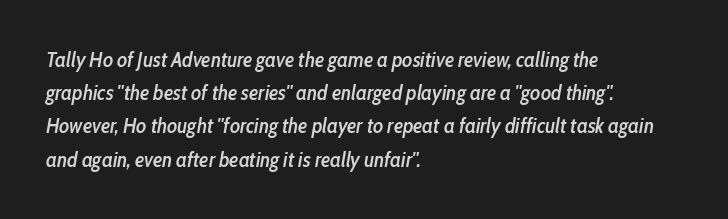
The passage shown has conventional tracking throughout. Honestly, the row spacing looks completely unremarkable. A bit beefed up — I'd call it semibold rather than bold. Short and long lines alike share a common starting point at left. The area under the type is left untouched.
